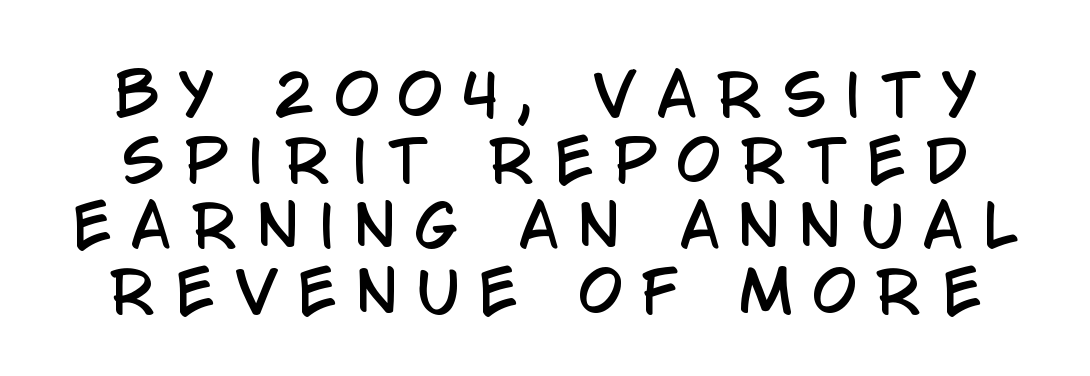
Q: Is the text italic (slanted)? A: No, it is upright.
Q: Is the typeface a serif or a sans-serif typeface? A: Sans-serif.
Q: Is the text underlined? A: No.
Q: Is the spacing between letters normal or unusually wide? A: Unusually wide.
Q: Is the spacing between lines tight, normal or loose? A: Tight.
Q: Width (condensed, normal, or wide)? A: Condensed.
Q: Stroke contrast? A: Low.
Q: x-height? A: Large.
Q: Monospaced? A: No.
